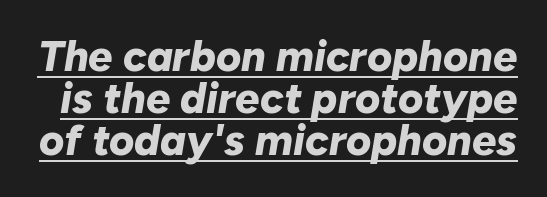
Q: Is the text bold? A: Yes.
Q: Is the text italic (slanted)? A: Yes, it leans right by about 10 degrees.
Q: Is the text underlined? A: Yes.
Q: Is the spacing between letters normal or unusually wide? A: Normal.
Q: Is the spacing between lines tight, normal or loose? A: Tight.
Q: Width (condensed, normal, or wide)? A: Normal.
Q: Stroke contrast? A: Low.
Q: x-height? A: Medium.
Q: Monospaced? A: No.
